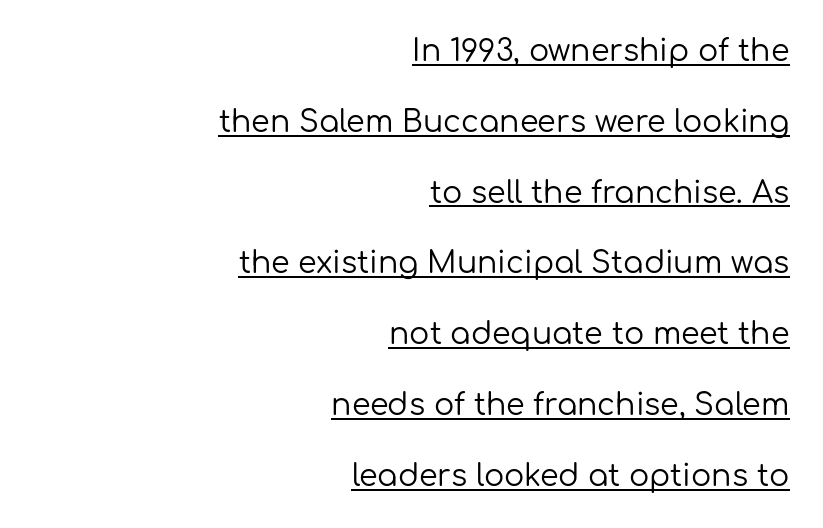
{"serif": "no", "italic": "no", "bold": "no", "weight": "regular", "width": "normal", "stroke_contrast": "low", "x_height": "medium", "monospaced": "no", "underline": "yes", "align": "right", "line_spacing": "loose", "line_spacing_ratio": 2.36, "letter_spacing": "normal", "letter_spacing_em": 0.0, "glyph_px": 30}
